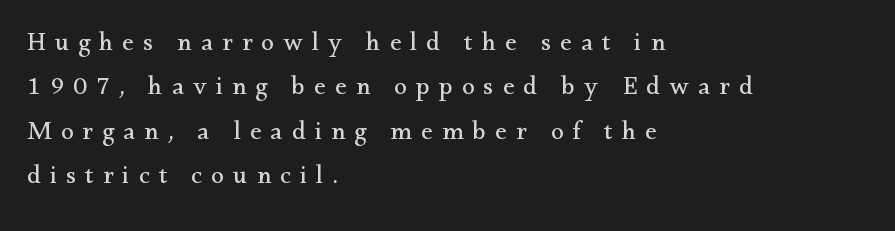
The image shows 26 px text type, upright; set left-aligned, line spacing 1.71x, unusually wide letter spacing (+0.35 em), not underlined.
